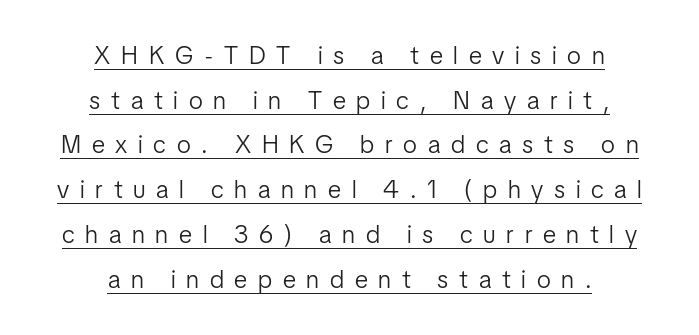
This is roman type, the default non-slanted kind. Stroke mass is kept to a normal reading level or below. Glyph-to-glyph distance is far greater than everyday printed text. These characters rest on top of a visible drawn line. The passage is arranged like a title page — every line centered.
